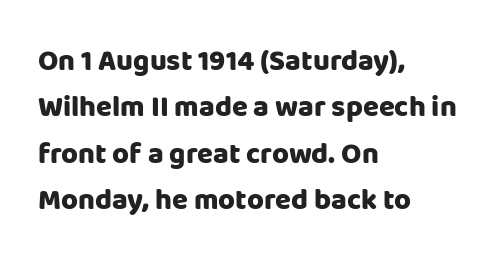
{"serif": "no", "italic": "no", "bold": "yes", "weight": "heavy", "width": "normal", "stroke_contrast": "low", "x_height": "large", "monospaced": "no", "underline": "no", "align": "left", "line_spacing": "normal", "line_spacing_ratio": 1.6, "letter_spacing": "normal", "letter_spacing_em": 0.0, "glyph_px": 29}
